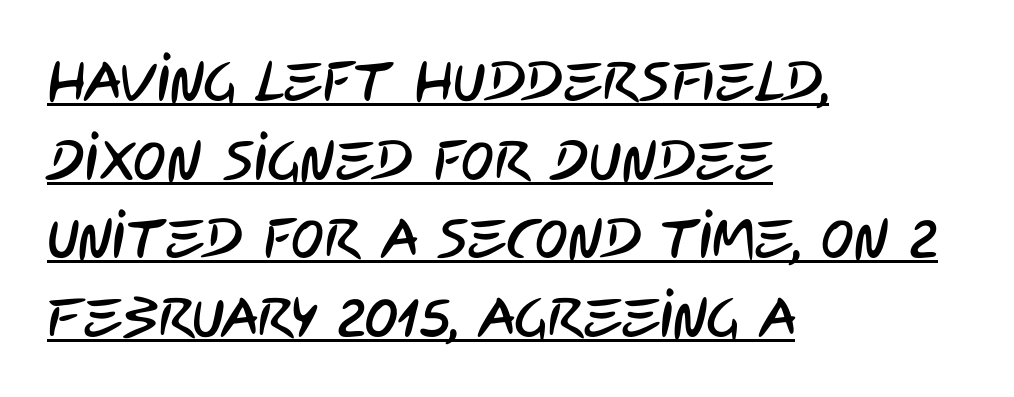
{"serif": "no", "width": "condensed", "stroke_contrast": "low", "x_height": "large", "monospaced": "no", "underline": "yes", "align": "left", "line_spacing": "normal", "line_spacing_ratio": 1.43, "letter_spacing": "normal", "letter_spacing_em": 0.0, "glyph_px": 55}
